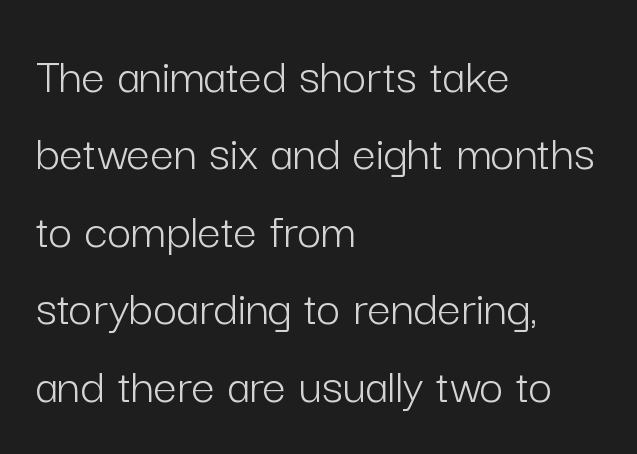
The image shows 52 px light sans-serif type, upright; set left-aligned, normal line spacing (1.49x), normal letter spacing, not underlined; low stroke contrast and a medium x-height.
